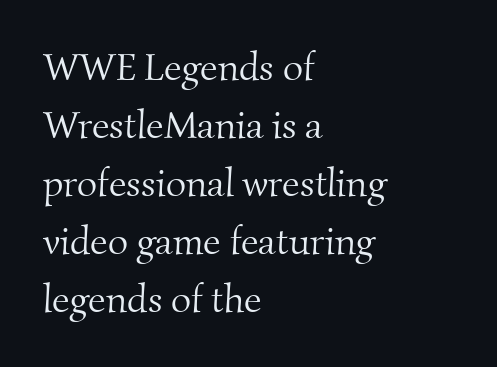
Horizontal alignment here is leftward, the default for most running prose. The area under the type is left untouched. The horizontal fit of the characters is conventional and even. In terms of letterform style, serifs are clearly present. This is not heavy type; no bold has been used. One glance says typical: line gaps are just what's usual.
